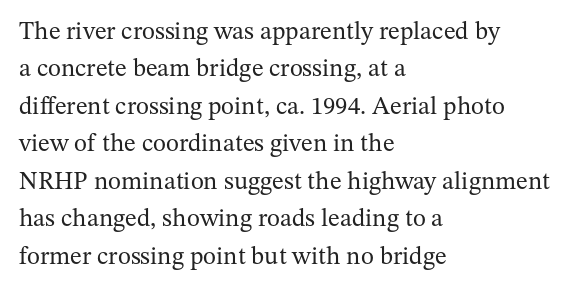
The image shows 25 px text type, upright; set left-aligned, normal line spacing (1.5x), normal letter spacing, not underlined.
